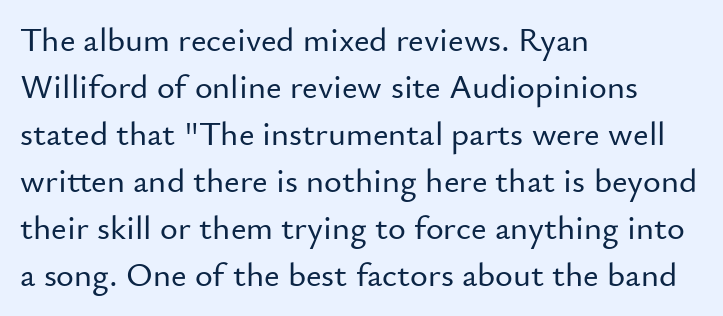
{"serif": "no", "italic": "no", "width": "normal", "stroke_contrast": "low", "x_height": "small", "monospaced": "no", "underline": "no", "align": "left", "line_spacing": "normal", "line_spacing_ratio": 1.38, "letter_spacing": "normal", "letter_spacing_em": 0.0, "glyph_px": 34}
